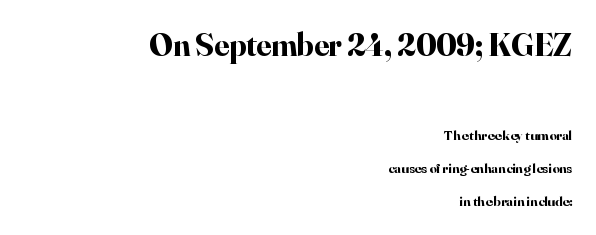
{"serif": "yes", "italic": "no", "bold": "yes", "weight": "bold", "width": "normal", "stroke_contrast": "high", "x_height": "small", "monospaced": "no", "underline": "no", "align": "right", "line_spacing": "loose", "line_spacing_ratio": 2.38, "letter_spacing": "normal", "letter_spacing_em": 0.0, "larger_block": "first", "size_ratio": 2.29, "glyph_px": 32}
